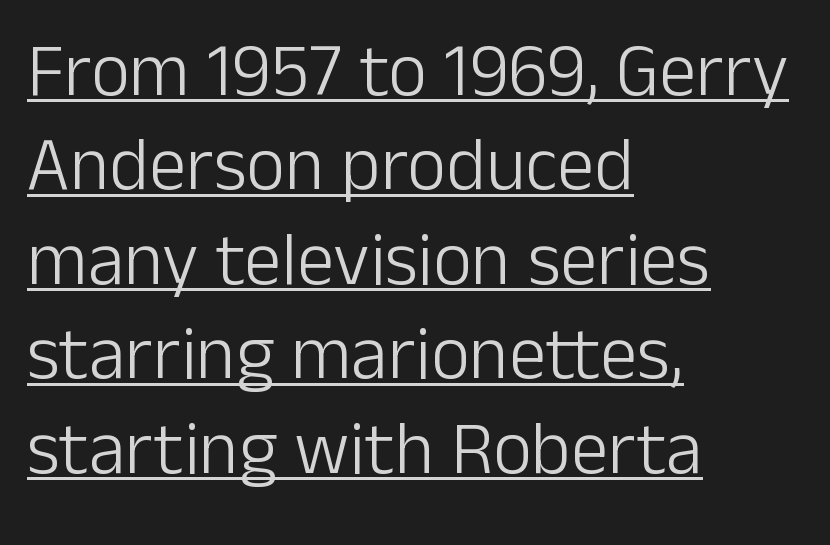
{"serif": "no", "italic": "no", "bold": "no", "weight": "light", "width": "normal", "stroke_contrast": "low", "x_height": "medium", "monospaced": "no", "underline": "yes", "align": "left", "line_spacing": "normal", "line_spacing_ratio": 1.26, "letter_spacing": "normal", "letter_spacing_em": 0.0, "glyph_px": 75}
